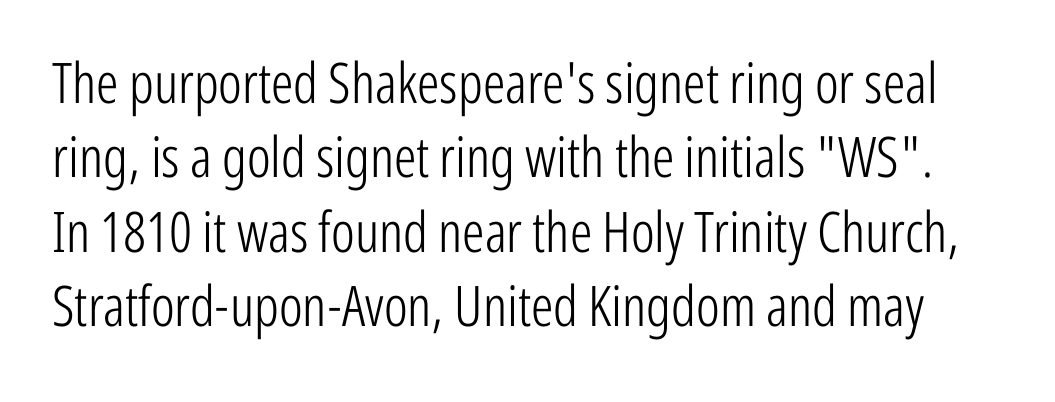
Q: Is the text bold? A: No.
Q: Is the text italic (slanted)? A: No, it is upright.
Q: Is the typeface a serif or a sans-serif typeface? A: Sans-serif.
Q: Is the text underlined? A: No.
Q: Is the spacing between letters normal or unusually wide? A: Normal.
Q: Is the spacing between lines tight, normal or loose? A: Normal.
Q: Width (condensed, normal, or wide)? A: Condensed.
Q: Stroke contrast? A: Low.
Q: x-height? A: Medium.
Q: Monospaced? A: No.
